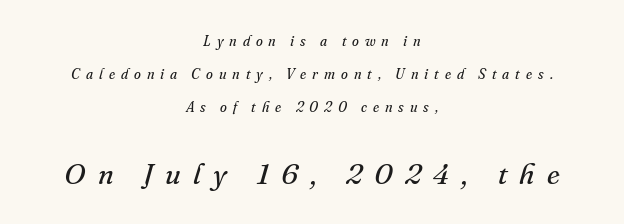
Q: Is the text bold? A: No.
Q: Is the text italic (slanted)? A: Yes, it leans right by about 16 degrees.
Q: Is the typeface a serif or a sans-serif typeface? A: Serif.
Q: Is the text underlined? A: No.
Q: How is the paragraph aligned? A: Centered.
Q: Is the spacing between letters normal or unusually wide? A: Unusually wide.
Q: Is the spacing between lines tight, normal or loose? A: Loose.
Q: Which block of text is set in a larger size, the first (top) or the second (bottom)? A: The second (bottom) one.
Q: Width (condensed, normal, or wide)? A: Normal.
Q: Stroke contrast? A: Medium.
Q: x-height? A: Small.
Q: Monospaced? A: No.
